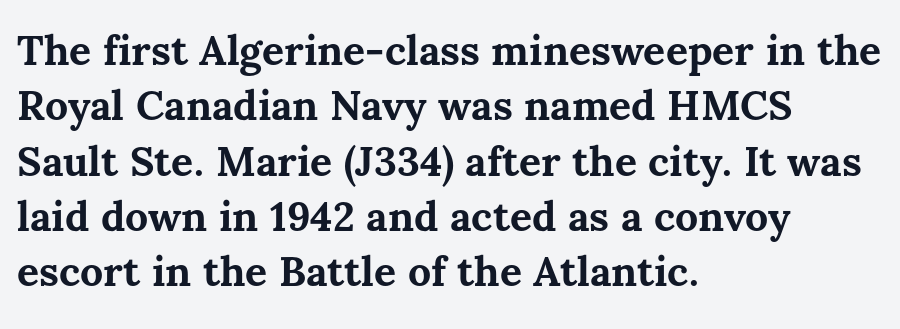
{"italic": "no", "bold": "yes", "weight": "bold", "width": "normal", "stroke_contrast": "medium", "x_height": "medium", "monospaced": "no", "underline": "no", "align": "left", "line_spacing": "normal", "line_spacing_ratio": 1.35, "letter_spacing": "normal", "letter_spacing_em": 0.0, "glyph_px": 41}
